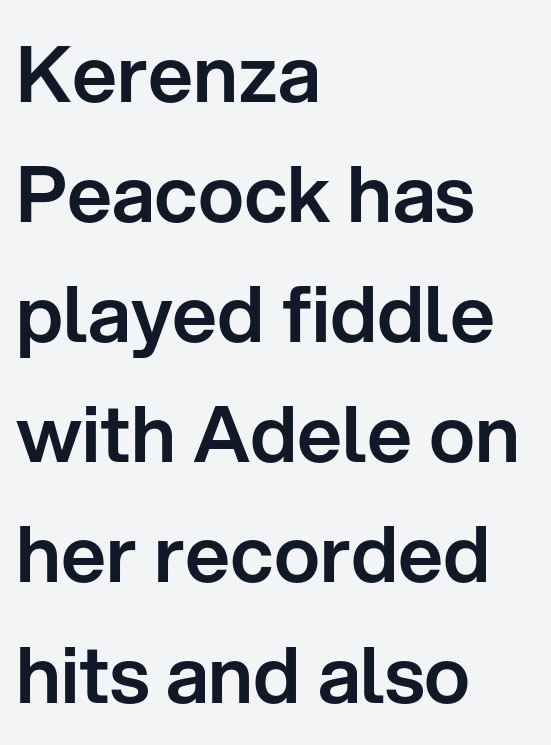
The image shows 78 px sans-serif type, upright; set left-aligned, normal line spacing (1.54x), normal letter spacing, not underlined; low stroke contrast and a medium x-height.
